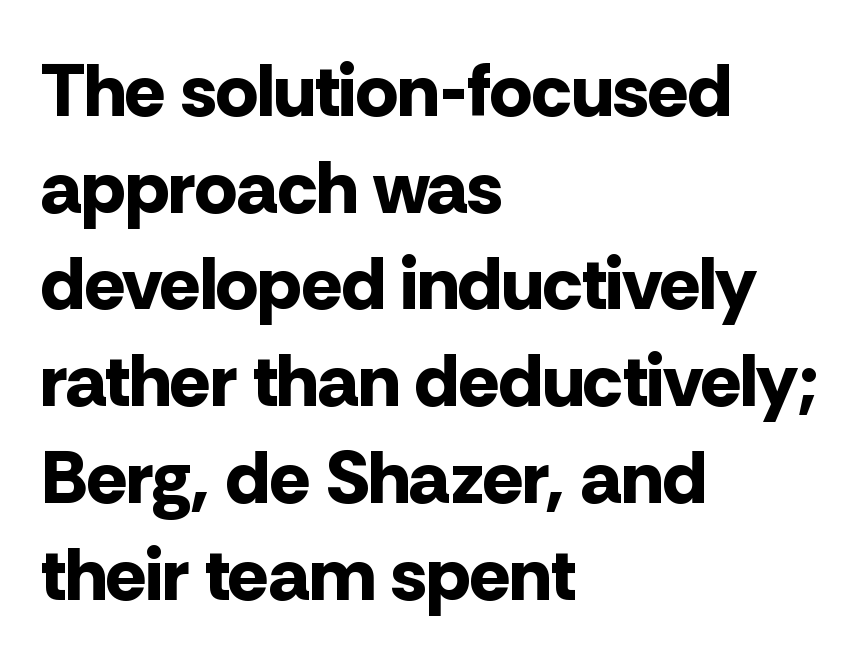
{"serif": "no", "italic": "no", "bold": "yes", "weight": "bold", "width": "normal", "stroke_contrast": "low", "x_height": "medium", "monospaced": "no", "underline": "no", "align": "left", "line_spacing": "normal", "line_spacing_ratio": 1.29, "letter_spacing": "normal", "letter_spacing_em": 0.0, "glyph_px": 75}
